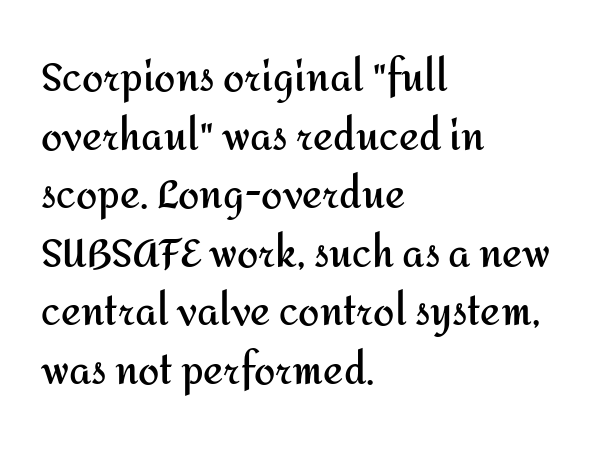
Line starts are locked; line ends wander. Is there any slant? The stems are plumb. Is this a sans? Yes — the strokes have no serifs. Note the varied advance widths — an 'i' is clearly narrower than an 'm'.
